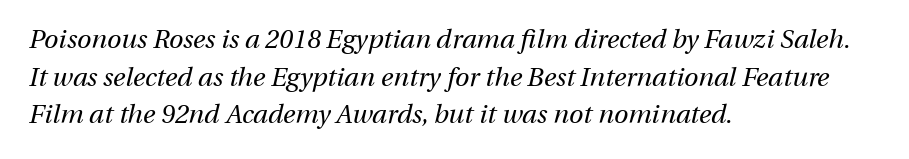
Is the type heavy? It reads as light-to-regular instead. Layout note: lines flush left. The area under the type is left untouched. The tracking reads as untouched default to a designer's eye. Whoever set this chose a conventional vertical rhythm.
